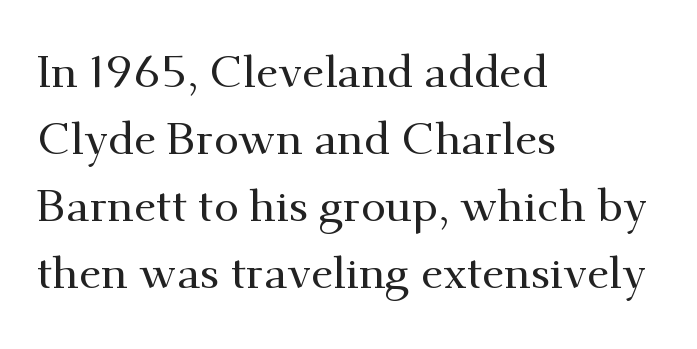
Q: Is the text italic (slanted)? A: No, it is upright.
Q: Is the typeface a serif or a sans-serif typeface? A: Serif.
Q: Is the text underlined? A: No.
Q: How is the paragraph aligned? A: Left-aligned.
Q: Is the spacing between letters normal or unusually wide? A: Normal.
Q: Is the spacing between lines tight, normal or loose? A: Normal.
Q: Width (condensed, normal, or wide)? A: Normal.
Q: Stroke contrast? A: Medium.
Q: x-height? A: Small.
Q: Monospaced? A: No.
